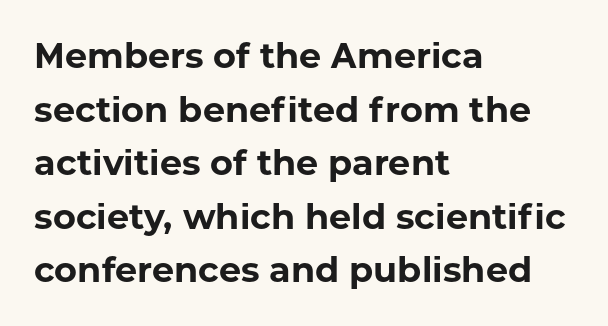
The image shows 35 px bold sans-serif type, upright; set left-aligned, normal line spacing (1.53x), normal letter spacing, not underlined; low stroke contrast and a medium x-height.
